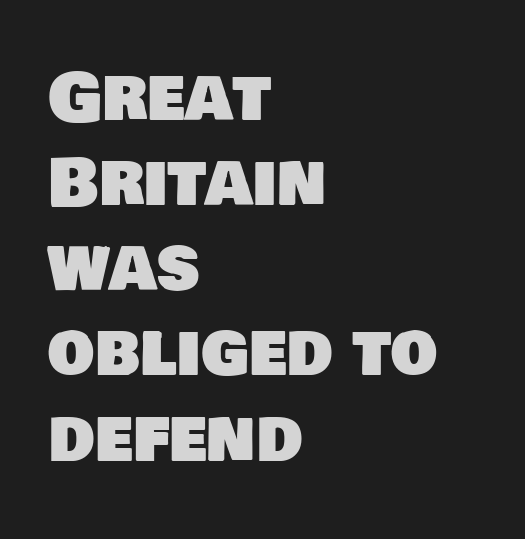
What stands out about the letter spacing? Nothing — it is the standard amount. The face used here is a sans, in the tradition of grotesques and geometrics. These lines sit exactly where default settings would place them. The passage shown is not underscored anywhere.
